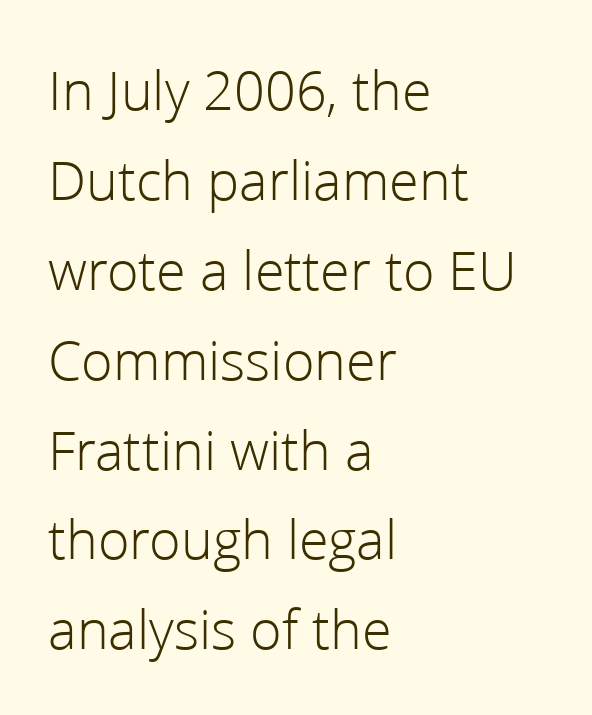
{"serif": "no", "italic": "no", "bold": "no", "weight": "light", "width": "normal", "stroke_contrast": "low", "x_height": "medium", "monospaced": "no", "underline": "no", "align": "left", "line_spacing": "normal", "line_spacing_ratio": 1.55, "letter_spacing": "normal", "letter_spacing_em": 0.0, "glyph_px": 58}
